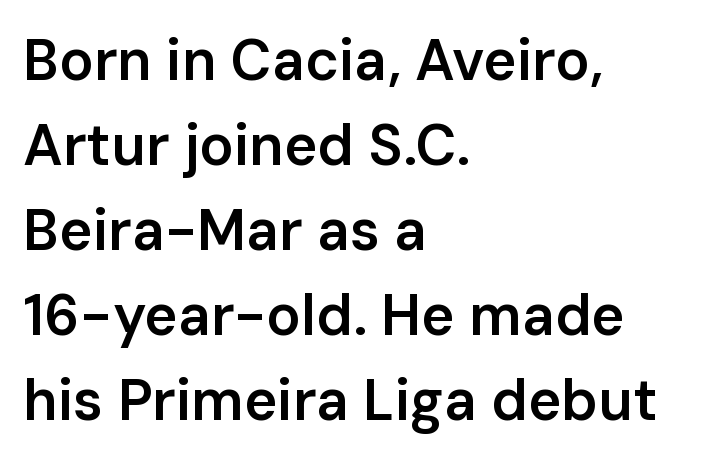
The image shows 57 px semibold sans-serif type, upright; set left-aligned, normal line spacing (1.49x), normal letter spacing, not underlined; low stroke contrast and a medium x-height.
